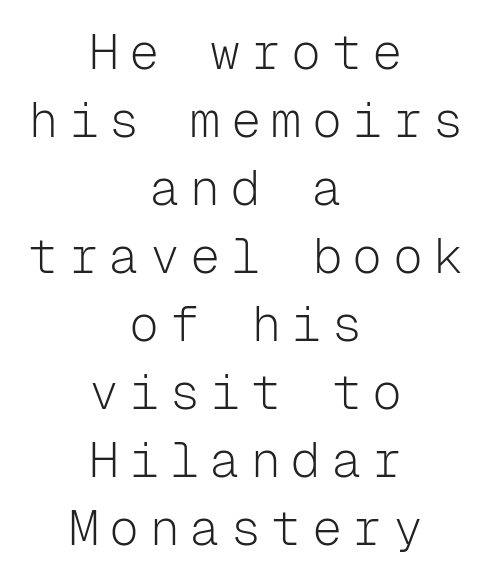
{"serif": "no", "italic": "no", "bold": "no", "weight": "light", "width": "normal", "stroke_contrast": "low", "x_height": "medium", "monospaced": "yes", "underline": "no", "align": "center", "line_spacing": "normal", "line_spacing_ratio": 1.36, "letter_spacing": "wide", "letter_spacing_em": 0.21, "glyph_px": 50}
